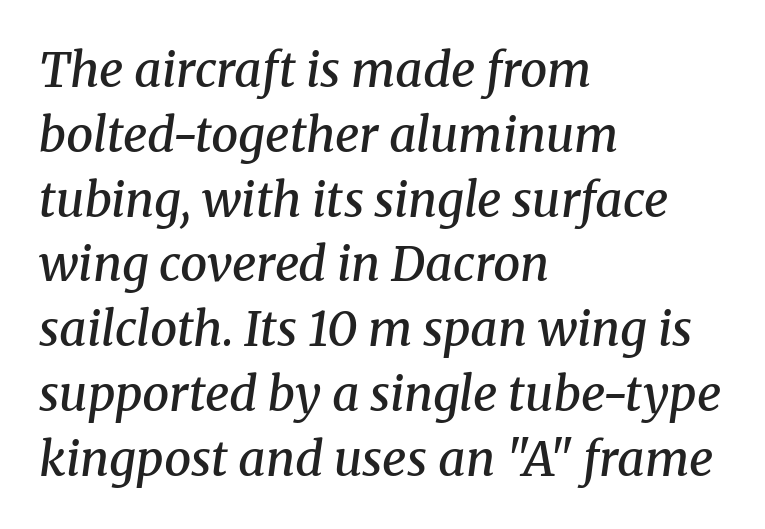
Q: Is the text bold? A: Semi-bold.
Q: Is the text italic (slanted)? A: Yes, it leans right by about 8 degrees.
Q: Is the typeface a serif or a sans-serif typeface? A: Serif.
Q: Is the text underlined? A: No.
Q: How is the paragraph aligned? A: Left-aligned.
Q: Is the spacing between letters normal or unusually wide? A: Normal.
Q: Is the spacing between lines tight, normal or loose? A: Normal.
Q: Width (condensed, normal, or wide)? A: Normal.
Q: Stroke contrast? A: Medium.
Q: x-height? A: Medium.
Q: Monospaced? A: No.
